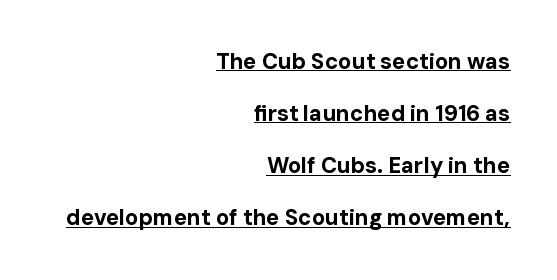
{"italic": "no", "bold": "yes", "underline": "yes", "align": "right", "line_spacing": "loose", "line_spacing_ratio": 2.37, "letter_spacing": "normal", "letter_spacing_em": 0.0, "glyph_px": 22}
